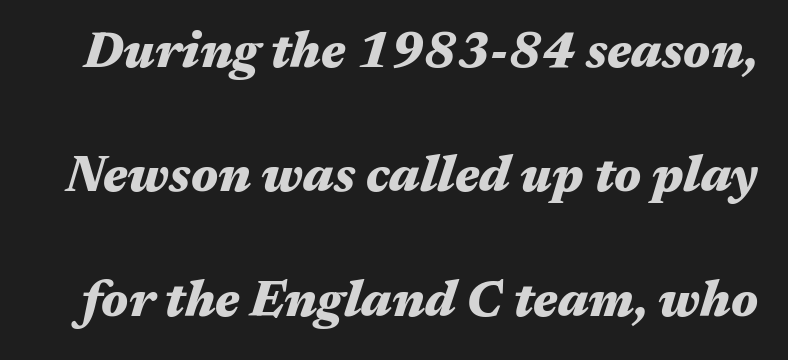
Q: Is the text bold? A: Yes.
Q: Is the text italic (slanted)? A: Yes, it leans right by about 17 degrees.
Q: Is the text underlined? A: No.
Q: Is the spacing between letters normal or unusually wide? A: Normal.
Q: Is the spacing between lines tight, normal or loose? A: Loose.
Q: Width (condensed, normal, or wide)? A: Wide.
Q: Stroke contrast? A: Medium.
Q: x-height? A: Medium.
Q: Monospaced? A: No.
